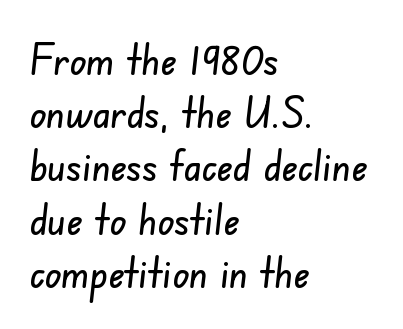
Bare-footed words on every line. This sample has the flowing, uneven cadence of proportional lettering. Check where the strokes stop: nothing finishes them off — pure sans. Nobody touched the tracking dial on this one. Alignment: flush left.
